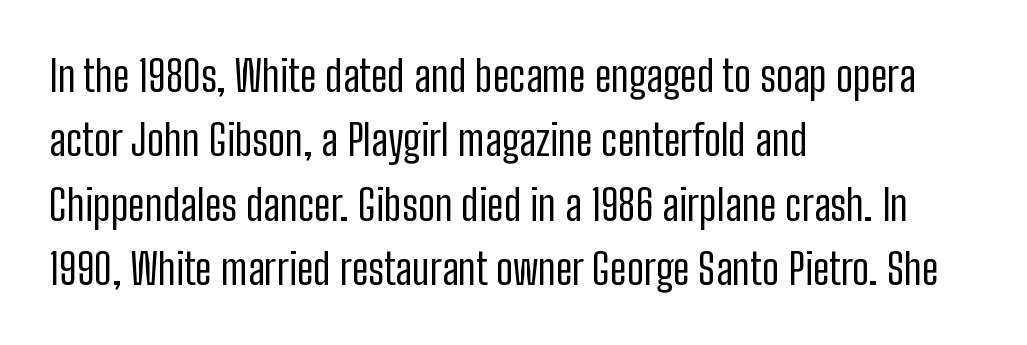
Q: Is the text bold? A: No.
Q: Is the text italic (slanted)? A: No, it is upright.
Q: Is the typeface a serif or a sans-serif typeface? A: Sans-serif.
Q: Is the text underlined? A: No.
Q: How is the paragraph aligned? A: Left-aligned.
Q: Is the spacing between letters normal or unusually wide? A: Normal.
Q: Is the spacing between lines tight, normal or loose? A: Normal.
Q: Width (condensed, normal, or wide)? A: Condensed.
Q: Stroke contrast? A: Low.
Q: x-height? A: Medium.
Q: Monospaced? A: No.
